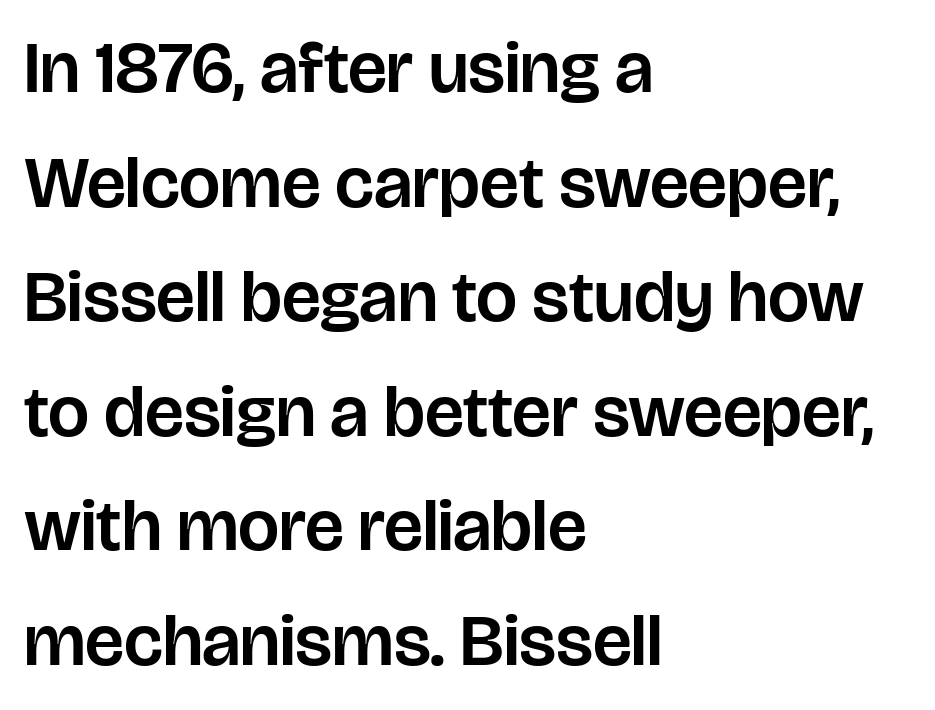
Q: Is the text italic (slanted)? A: No, it is upright.
Q: Is the typeface a serif or a sans-serif typeface? A: Sans-serif.
Q: Is the text underlined? A: No.
Q: How is the paragraph aligned? A: Left-aligned.
Q: Is the spacing between letters normal or unusually wide? A: Normal.
Q: Is the spacing between lines tight, normal or loose? A: Normal.
Q: Width (condensed, normal, or wide)? A: Normal.
Q: Stroke contrast? A: Low.
Q: x-height? A: Large.
Q: Monospaced? A: No.
